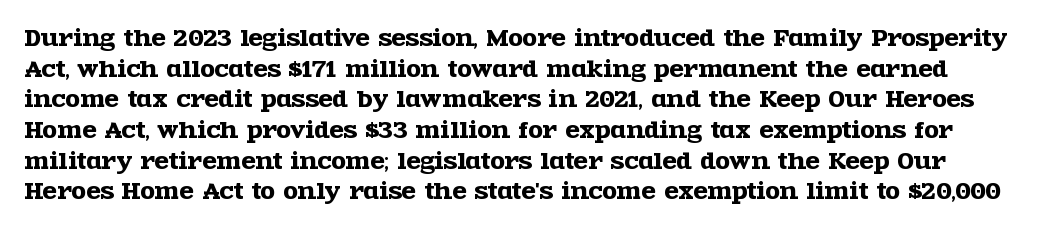
Q: Is the text italic (slanted)? A: No, it is upright.
Q: Is the text underlined? A: No.
Q: Is the spacing between letters normal or unusually wide? A: Normal.
Q: Is the spacing between lines tight, normal or loose? A: Normal.
